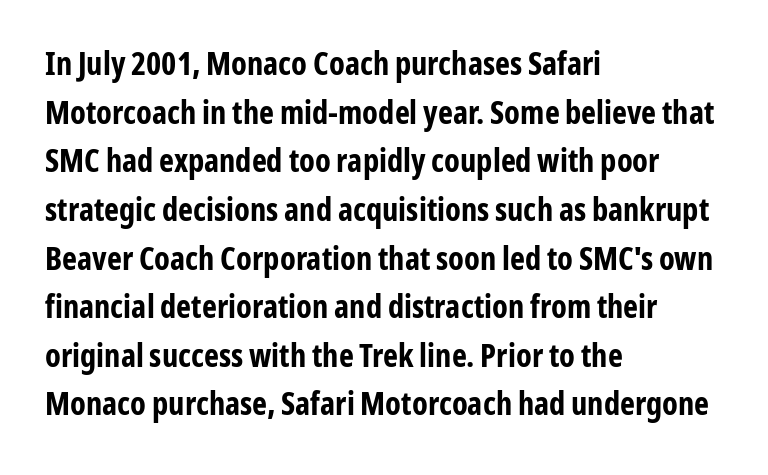
Notice how descenders clear the ascenders below comfortably — that's standard leading. Think of a printed novel: that variable character pitch is what you see here. The area under the type is left untouched. Posture: vertical. A typesetter would label this face a sans.
